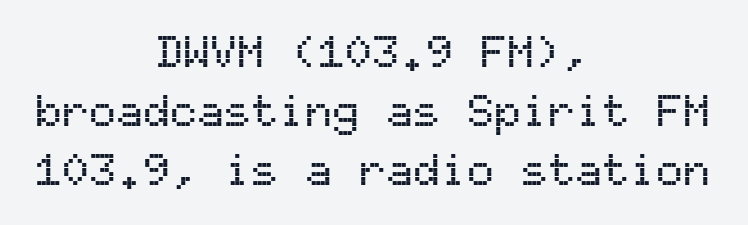
{"serif": "no", "italic": "no", "width": "normal", "stroke_contrast": "medium", "x_height": "medium", "monospaced": "yes", "underline": "no", "align": "center", "line_spacing": "normal", "line_spacing_ratio": 1.31, "letter_spacing": "normal", "letter_spacing_em": 0.0, "glyph_px": 45}
